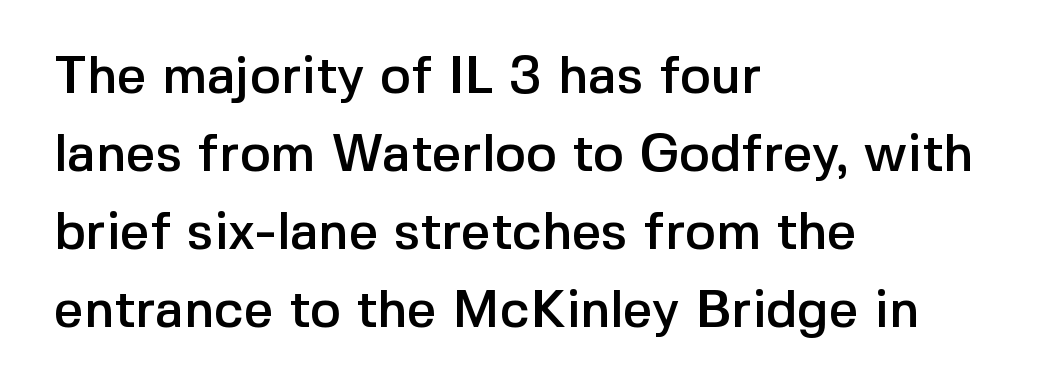
The rendering uses natural spacing where letterforms have individual widths. Line beginnings align vertically; line endings do not. Observe the absence of serifs on each vertical stroke in this sample. Glance below the letters and you will spot only blank space. The type is set solid horizontally, with unmodified tracking.
